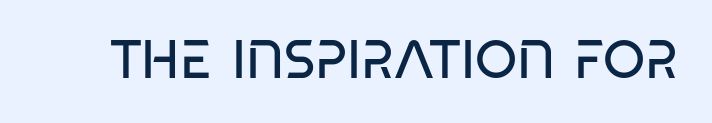
Q: Is the text bold? A: No.
Q: Is the typeface a serif or a sans-serif typeface? A: Sans-serif.
Q: Is the text underlined? A: No.
Q: Is the spacing between letters normal or unusually wide? A: Normal.
Q: Width (condensed, normal, or wide)? A: Condensed.
Q: Stroke contrast? A: Low.
Q: x-height? A: Large.
Q: Monospaced? A: No.
